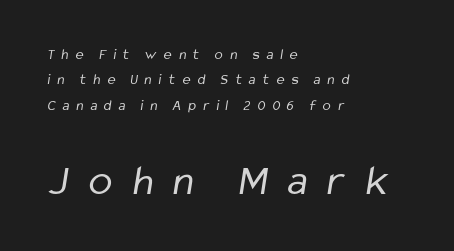
{"serif": "no", "bold": "no", "weight": "regular", "width": "condensed", "stroke_contrast": "low", "x_height": "medium", "monospaced": "no", "underline": "no", "align": "left", "line_spacing": "normal", "line_spacing_ratio": 1.69, "letter_spacing": "wide", "letter_spacing_em": 0.47, "larger_block": "second", "size_ratio": 2.93, "glyph_px": 44}
